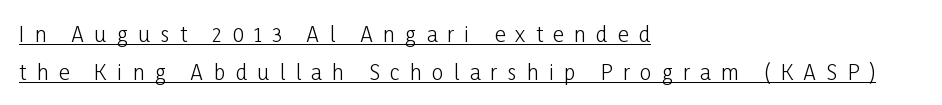
Q: Is the text bold? A: No.
Q: Is the text italic (slanted)? A: No, it is upright.
Q: Is the text underlined? A: Yes.
Q: How is the paragraph aligned? A: Left-aligned.
Q: Is the spacing between letters normal or unusually wide? A: Unusually wide.
